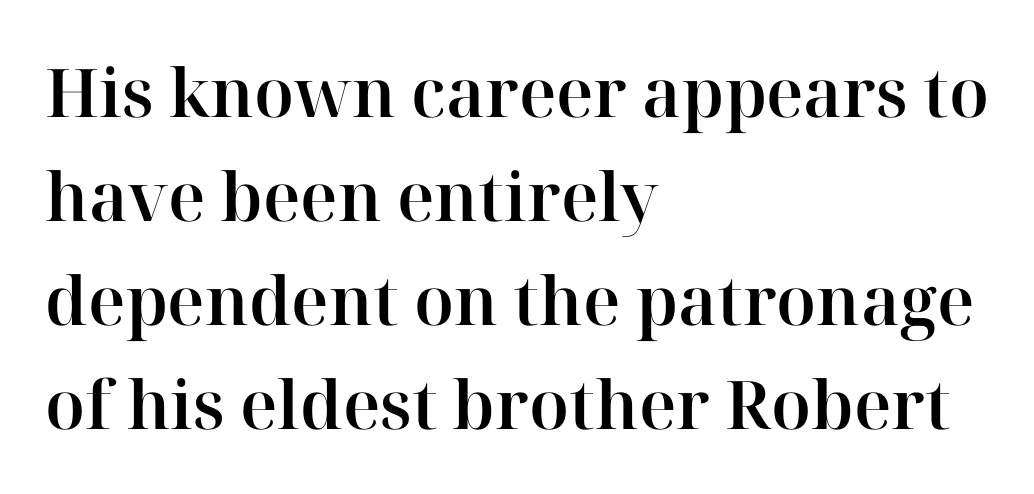
{"serif": "yes", "italic": "no", "width": "normal", "stroke_contrast": "high", "x_height": "medium", "monospaced": "no", "underline": "no", "align": "left", "line_spacing": "normal", "line_spacing_ratio": 1.55, "letter_spacing": "normal", "letter_spacing_em": 0.0, "glyph_px": 67}
